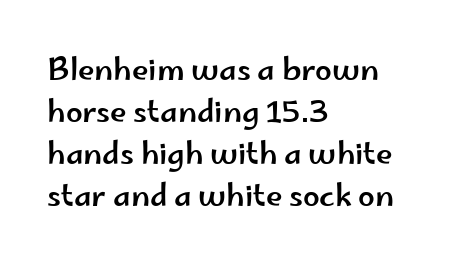
These lines are rendered in a variable-pitch font. Ordinary non-slanted type is in use. Just letters on the line, the space beneath them empty. One-word summary of the alignment: left.
